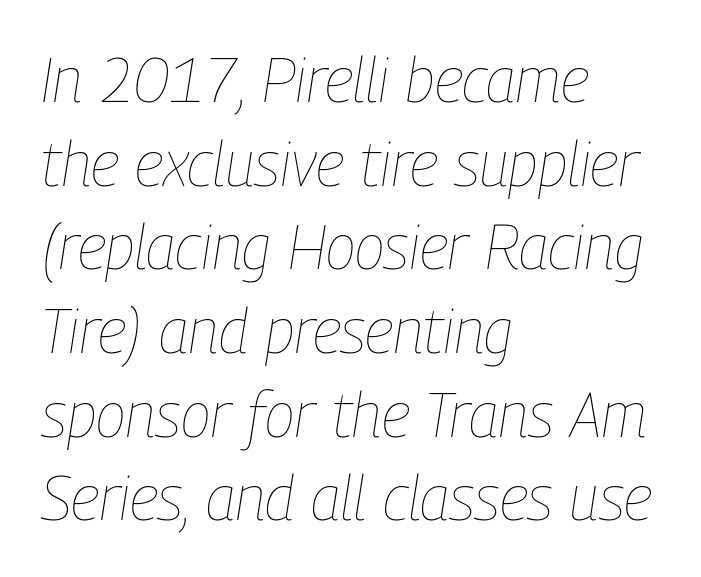
Q: Is the text bold? A: No.
Q: Is the text italic (slanted)? A: Yes, it leans right by about 9 degrees.
Q: Is the text underlined? A: No.
Q: How is the paragraph aligned? A: Left-aligned.
Q: Is the spacing between letters normal or unusually wide? A: Normal.
Q: Is the spacing between lines tight, normal or loose? A: Normal.
Q: Width (condensed, normal, or wide)? A: Condensed.
Q: Stroke contrast? A: Low.
Q: x-height? A: Medium.
Q: Monospaced? A: No.
